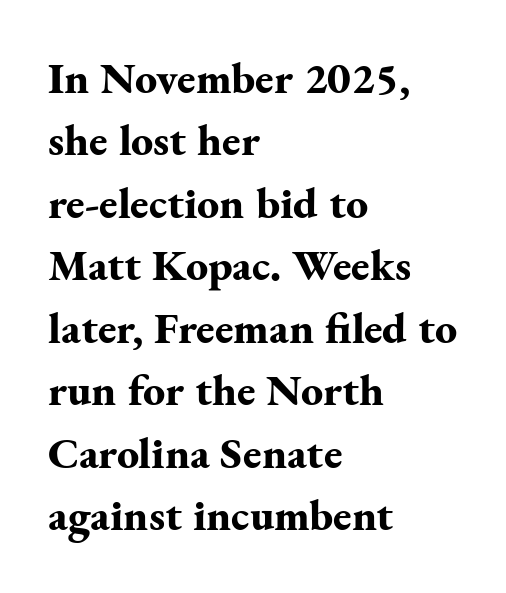
Vertical spacing — default. Caption: standard tracking, unaltered. On the weight axis this lands at bold, roughly 700. Is the block centered? No — it sits flush against the left margin.
